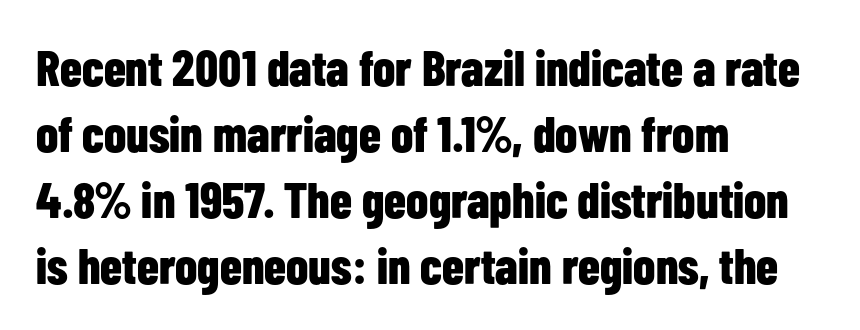
The image shows 50 px bold, condensed sans-serif type, upright; set left-aligned, normal line spacing (1.32x), normal letter spacing, not underlined; low stroke contrast and a medium x-height.
